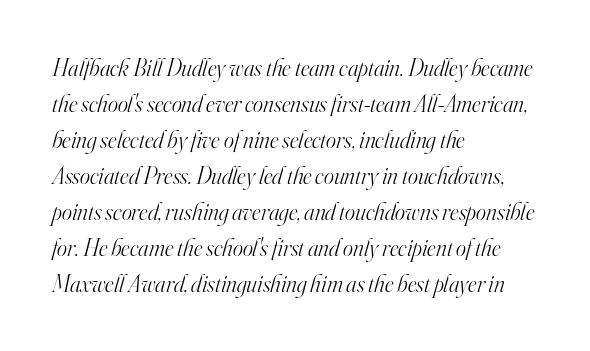
Q: Is the text bold? A: No.
Q: Is the text italic (slanted)? A: Yes, it leans right by about 16 degrees.
Q: Is the text underlined? A: No.
Q: How is the paragraph aligned? A: Left-aligned.
Q: Is the spacing between letters normal or unusually wide? A: Normal.
Q: Is the spacing between lines tight, normal or loose? A: Normal.
